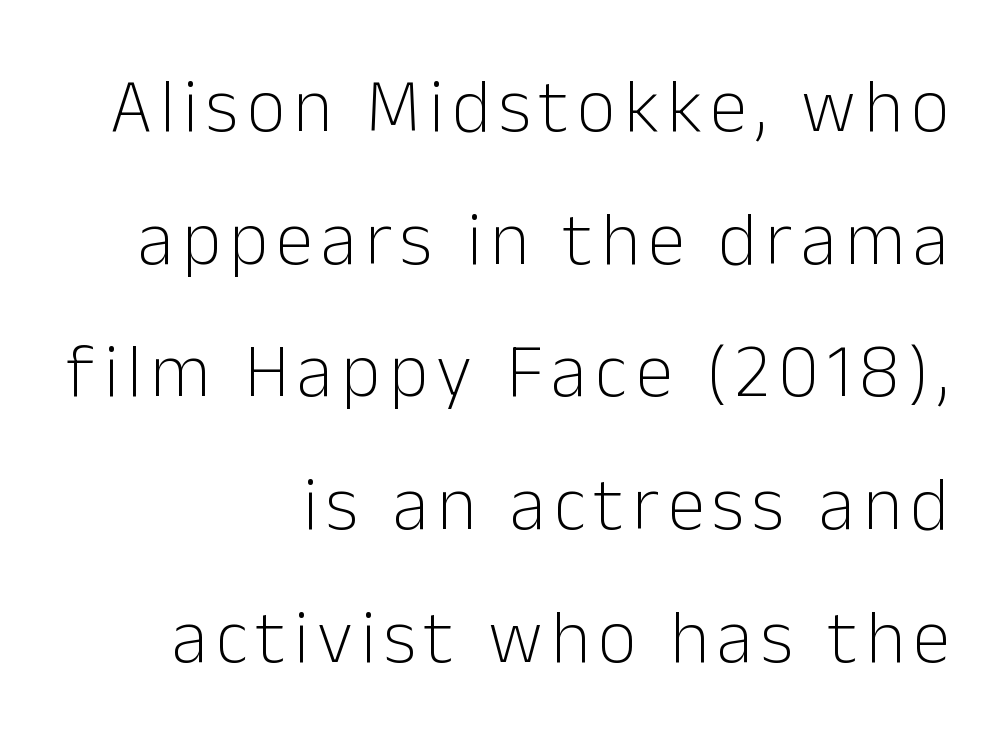
Q: Is the text bold? A: No.
Q: Is the text italic (slanted)? A: No, it is upright.
Q: Is the typeface a serif or a sans-serif typeface? A: Sans-serif.
Q: Is the text underlined? A: No.
Q: How is the paragraph aligned? A: Right-aligned.
Q: Width (condensed, normal, or wide)? A: Normal.
Q: Stroke contrast? A: Low.
Q: x-height? A: Medium.
Q: Monospaced? A: No.
